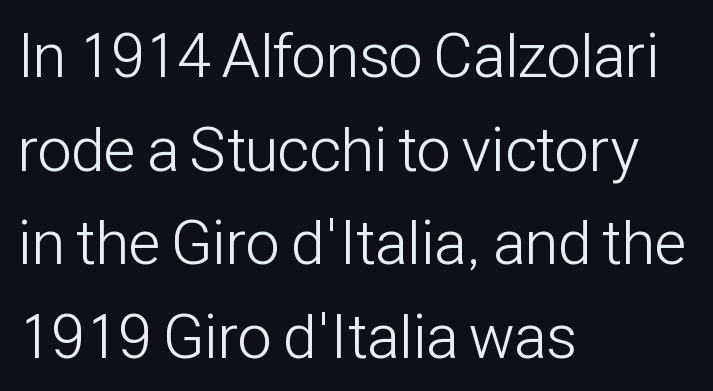
In CSS terms this would be text-align: left. Notice how descenders clear the ascenders below comfortably — that's standard leading. Regarding serifs, this sample does without them. This reads as an unemphasized weight, regular at the heaviest. The face used here is proportionally spaced, like ordinary book or web type.
